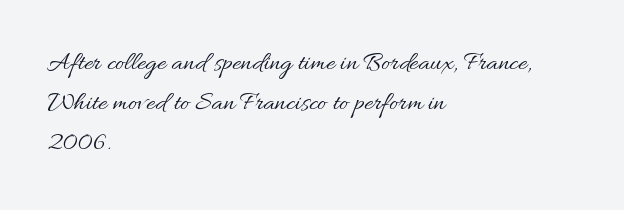
{"bold": "no", "underline": "no", "align": "left", "line_spacing": "normal", "line_spacing_ratio": 1.49, "letter_spacing": "normal", "letter_spacing_em": 0.0, "glyph_px": 27}
